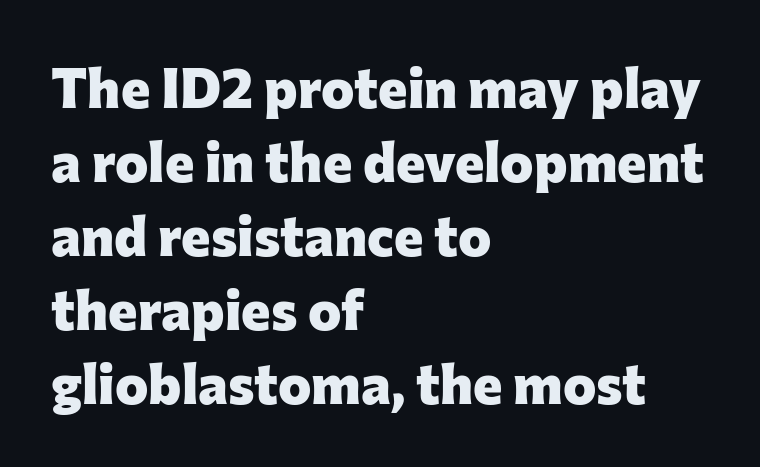
The image shows 56 px heavy sans-serif type, upright; set left-aligned, normal line spacing (1.32x), normal letter spacing, not underlined; low stroke contrast and a medium x-height.
